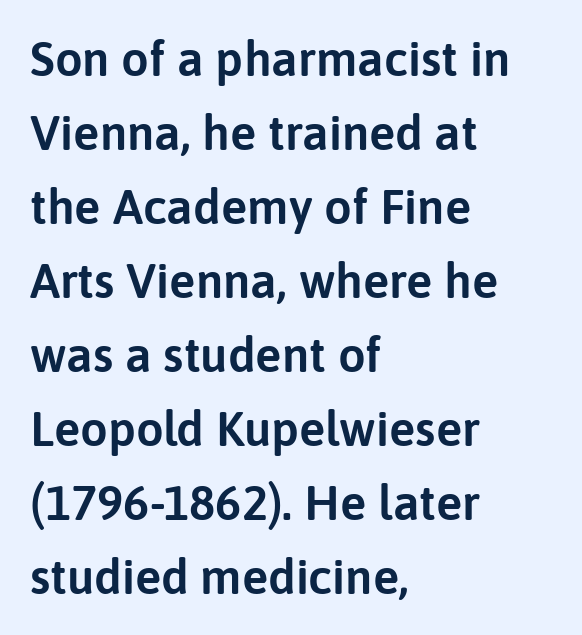
Serifs: no, the terminals of the letterforms are clean. The ragged edge is on the right, which tells us the setting is flush left. Baseline-to-baseline distance is the conventional proportion of letter height. You can tell it's not italic because the verticals are truly vertical.
